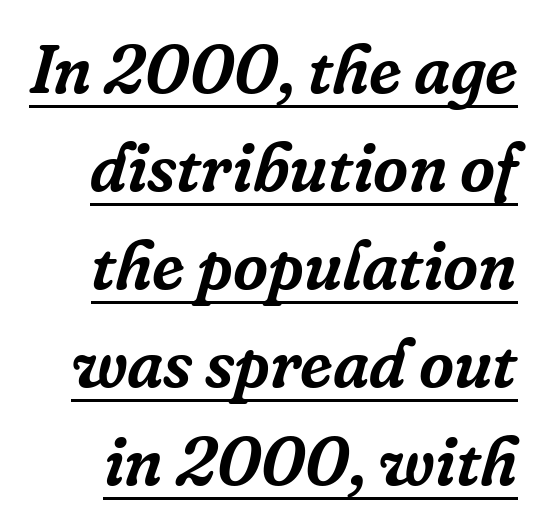
{"serif": "yes", "italic": "yes", "lean": "right", "slant_degrees": 16, "width": "normal", "stroke_contrast": "low", "x_height": "medium", "monospaced": "no", "underline": "yes", "line_spacing": "normal", "line_spacing_ratio": 1.44, "letter_spacing": "normal", "letter_spacing_em": 0.0, "glyph_px": 68}
